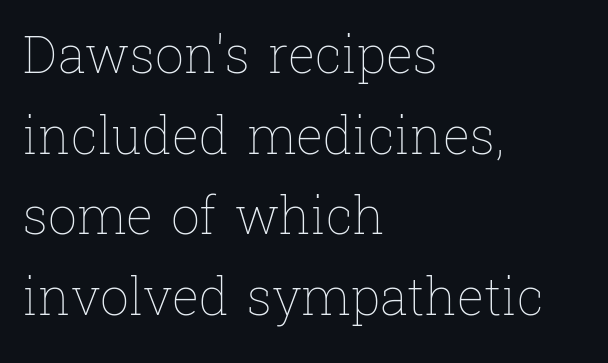
{"italic": "no", "bold": "no", "weight": "thin", "width": "normal", "stroke_contrast": "low", "x_height": "medium", "monospaced": "no", "underline": "no", "align": "left", "line_spacing": "normal", "line_spacing_ratio": 1.58, "letter_spacing": "normal", "letter_spacing_em": 0.0, "glyph_px": 51}
